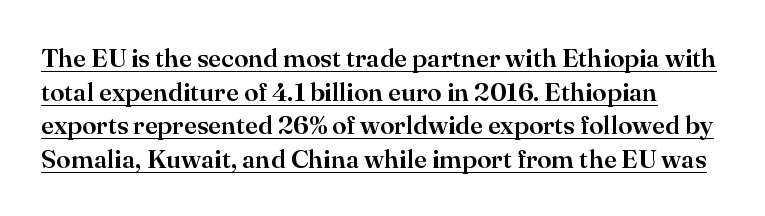
The image shows 26 px text type, upright; set normal line spacing (1.29x), normal letter spacing, underlined.
